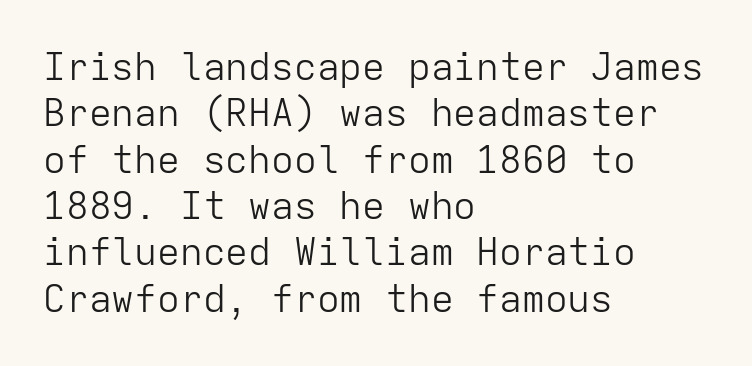
{"serif": "no", "italic": "no", "bold": "no", "weight": "light", "width": "normal", "stroke_contrast": "low", "x_height": "medium", "monospaced": "yes", "underline": "no", "align": "left", "line_spacing_ratio": 1.22, "letter_spacing": "normal", "letter_spacing_em": 0.0, "glyph_px": 38}
